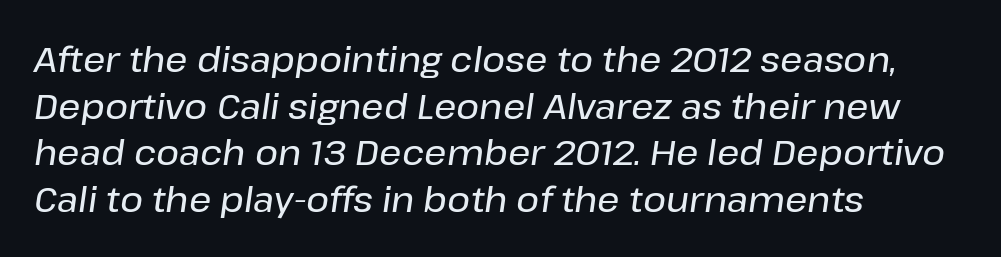
Q: Is the text italic (slanted)? A: Yes, it leans right by about 8 degrees.
Q: Is the text underlined? A: No.
Q: How is the paragraph aligned? A: Left-aligned.
Q: Is the spacing between letters normal or unusually wide? A: Normal.
Q: Is the spacing between lines tight, normal or loose? A: Normal.
Q: Width (condensed, normal, or wide)? A: Normal.
Q: Stroke contrast? A: Low.
Q: x-height? A: Medium.
Q: Monospaced? A: No.
